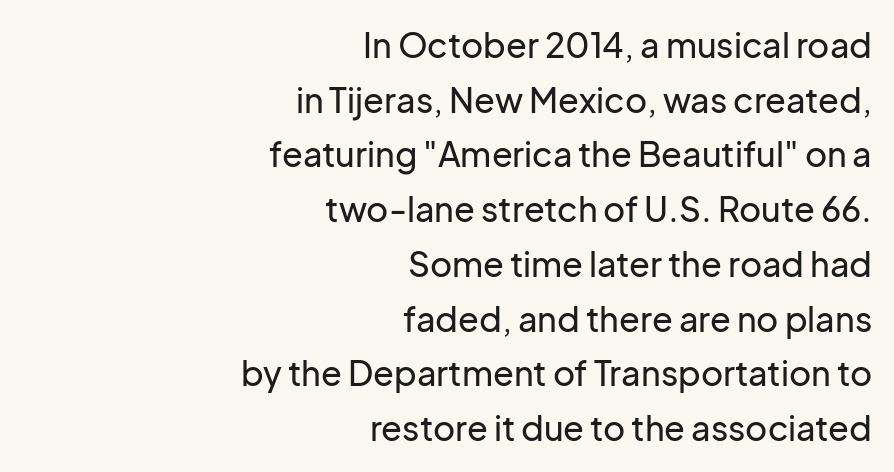
Q: Is the text italic (slanted)? A: No, it is upright.
Q: Is the typeface a serif or a sans-serif typeface? A: Sans-serif.
Q: Is the text underlined? A: No.
Q: How is the paragraph aligned? A: Right-aligned.
Q: Is the spacing between letters normal or unusually wide? A: Normal.
Q: Is the spacing between lines tight, normal or loose? A: Normal.
Q: Width (condensed, normal, or wide)? A: Normal.
Q: Stroke contrast? A: Low.
Q: x-height? A: Medium.
Q: Monospaced? A: No.
